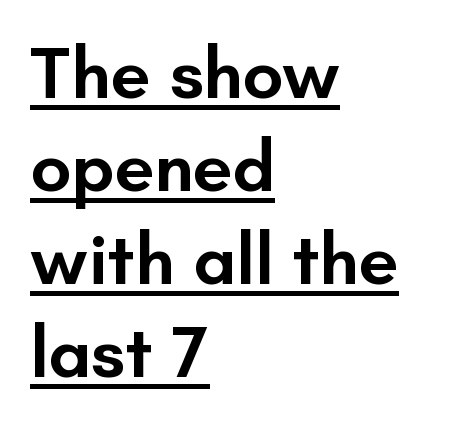
Reading down the block, your eye returns to a fixed left position each line. Reading down the column, the eye jumps a familiar distance to each next line. Looks like someone drew a line under every word here. I'd call this a sans setting — the letters go barefoot. This rendering leaves character spacing at its baseline value. Bold? Not quite — semibold, heavier than regular but stopping short.
